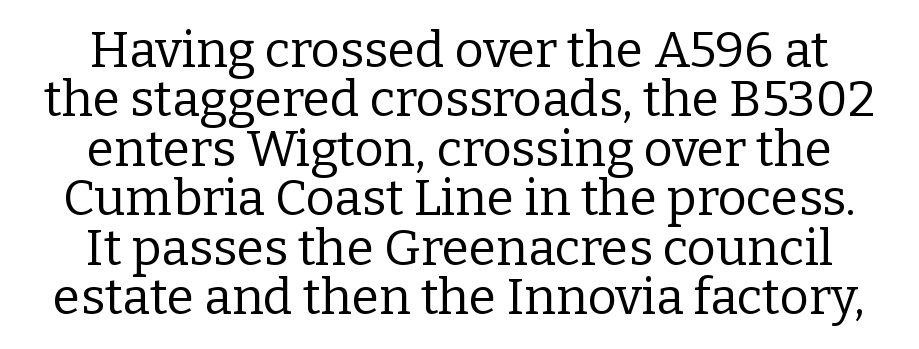
{"serif": "yes", "italic": "no", "bold": "no", "weight": "regular", "width": "normal", "stroke_contrast": "low", "x_height": "medium", "monospaced": "no", "underline": "no", "align": "center", "line_spacing": "tight", "line_spacing_ratio": 0.99, "letter_spacing": "normal", "letter_spacing_em": 0.0, "glyph_px": 50}
